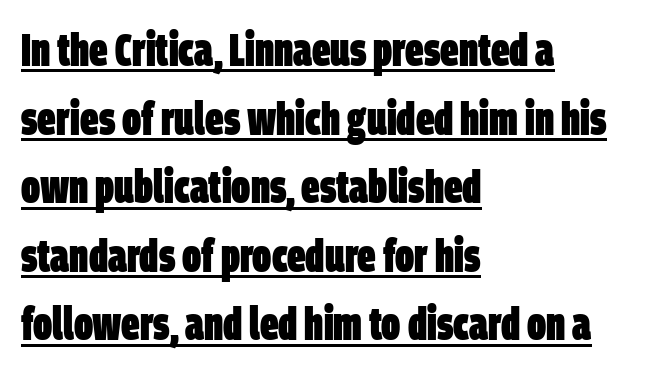
The block of text has a typical density, with ordinary space between rows. A sans-serif font was chosen for this passage. Looks like regular typesetting: each glyph gets only the width it needs. The passage is arranged the way most books set body copy — flush left. Like a heading marked for emphasis, these lines bear an underscore. As a designer I'd log this as weight 700, bold.
